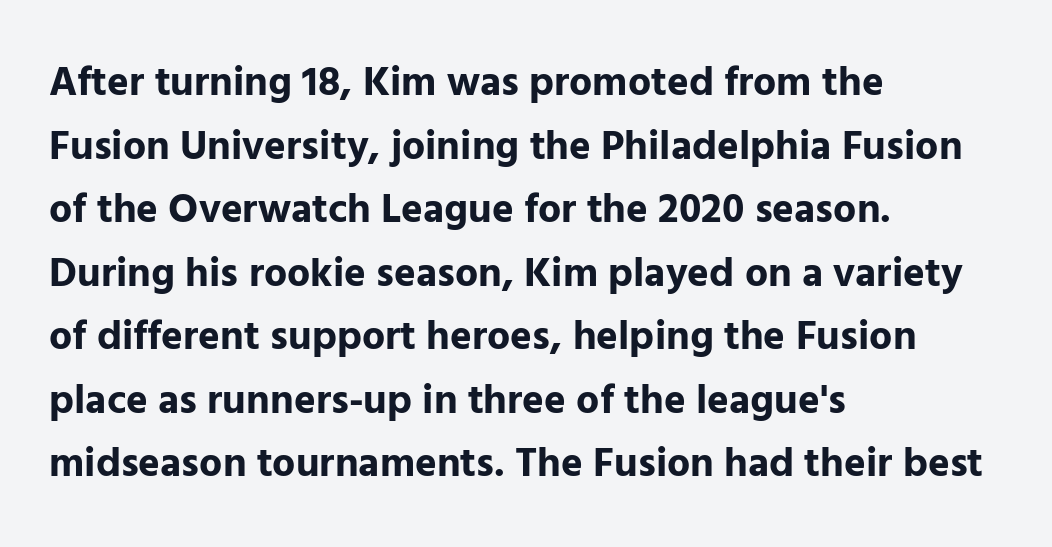
The image shows 41 px bold sans-serif type, upright; set left-aligned, normal line spacing (1.55x), normal letter spacing, not underlined; low stroke contrast and a medium x-height.
